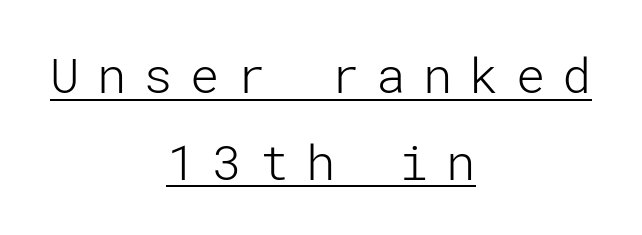
Notice how the stems are strictly vertical — no italics here. Observe the absence of serifs on each vertical stroke in this sample. Centered paragraph, ragged on both sides. The tracking reads as deliberately expanded to a designer's eye.
